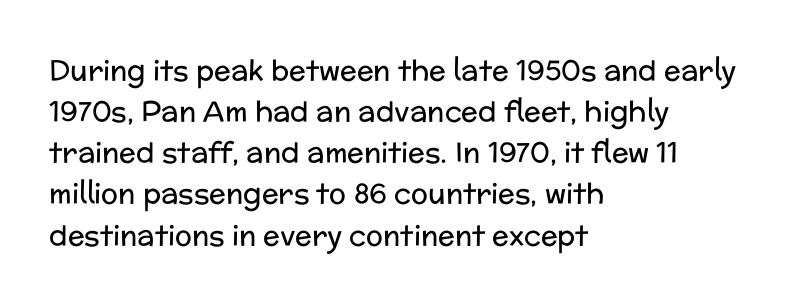
Q: Is the text bold? A: No.
Q: Is the text italic (slanted)? A: No, it is upright.
Q: Is the typeface a serif or a sans-serif typeface? A: Sans-serif.
Q: Is the text underlined? A: No.
Q: How is the paragraph aligned? A: Left-aligned.
Q: Is the spacing between letters normal or unusually wide? A: Normal.
Q: Is the spacing between lines tight, normal or loose? A: Normal.
Q: Width (condensed, normal, or wide)? A: Normal.
Q: Stroke contrast? A: Low.
Q: x-height? A: Medium.
Q: Monospaced? A: No.
